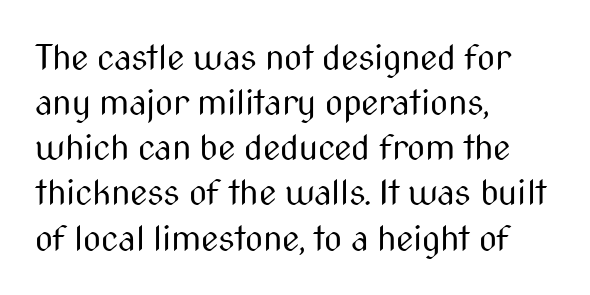
The image shows 35 px regular-weight, condensed sans-serif type, upright; set left-aligned, normal line spacing (1.29x), normal letter spacing, not underlined; medium stroke contrast and a medium x-height.
